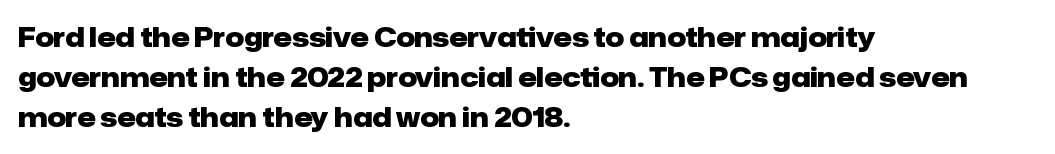
{"italic": "no", "bold": "yes", "underline": "no", "align": "left", "line_spacing": "normal", "line_spacing_ratio": 1.53, "letter_spacing": "normal", "letter_spacing_em": 0.0, "glyph_px": 26}
